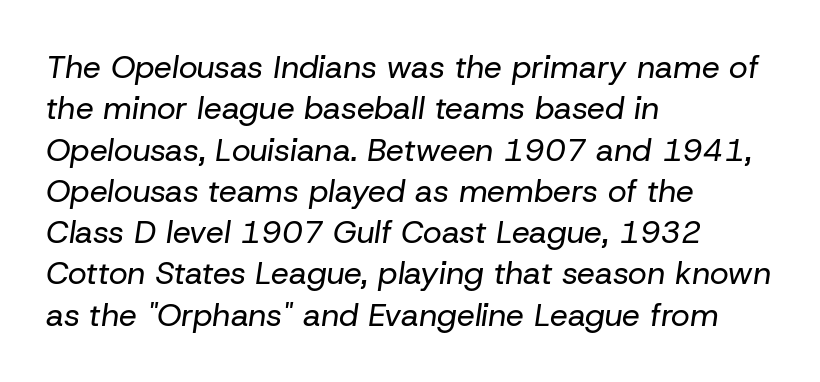
The image shows 32 px regular-weight type, italic (leaning right); set left-aligned, normal line spacing (1.29x), normal letter spacing, not underlined; low stroke contrast and a medium x-height.
